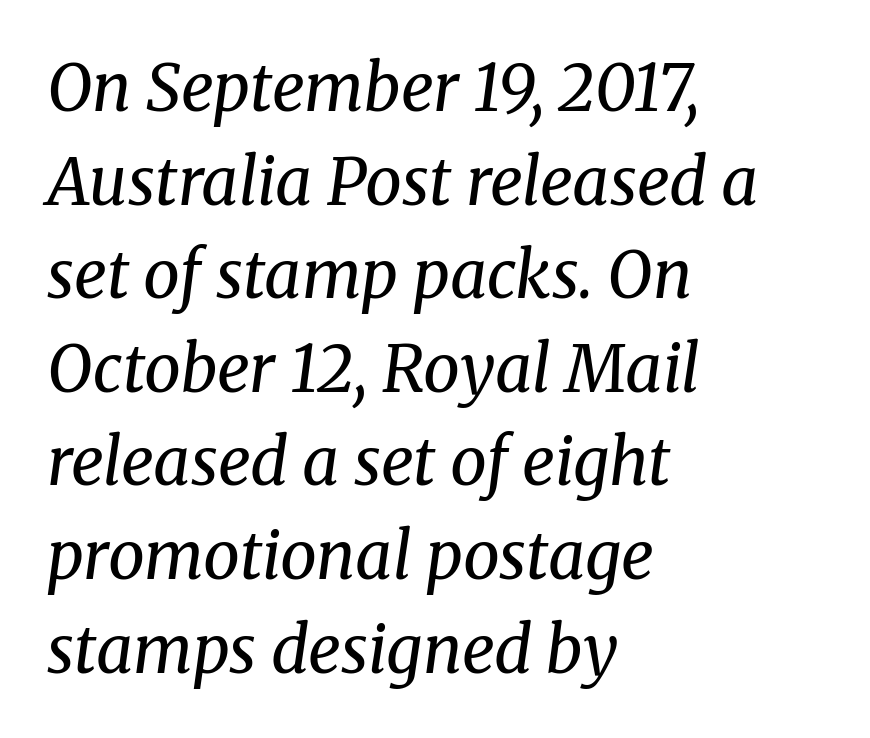
Anything drawn beneath the words? Only blank space. Bold? No — there's no thickening of the strokes. Slant detected: the letters are inclined. Default kerning and tracking; the words read as compact shapes. Whoever set this chose a conventional vertical rhythm. Think of a printed novel: that variable character pitch is what you see here.
